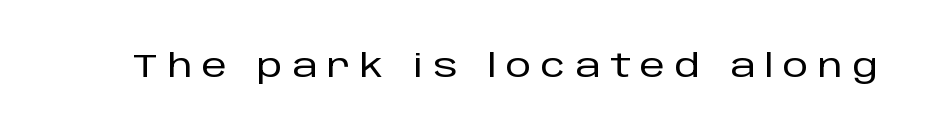
{"serif": "no", "italic": "no", "width": "normal", "stroke_contrast": "low", "x_height": "large", "monospaced": "no", "underline": "no", "letter_spacing": "wide", "letter_spacing_em": 0.3, "glyph_px": 32}
